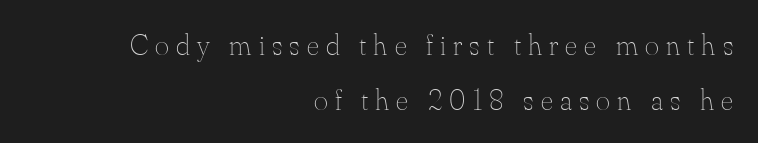
{"italic": "no", "bold": "no", "weight": "thin", "width": "normal", "stroke_contrast": "medium", "x_height": "small", "monospaced": "no", "underline": "no", "align": "right", "line_spacing_ratio": 1.82, "letter_spacing": "wide", "letter_spacing_em": 0.24, "glyph_px": 30}
